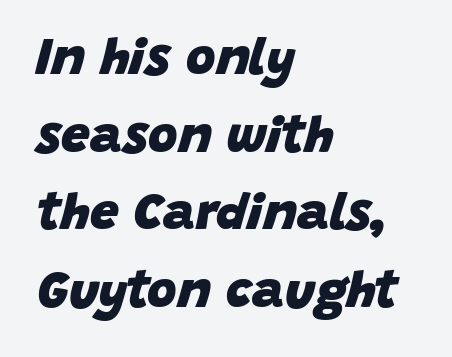
The image shows 51 px heavy type, italic (leaning right); set left-aligned, normal line spacing (1.52x), normal letter spacing, not underlined; low stroke contrast and a large x-height.
